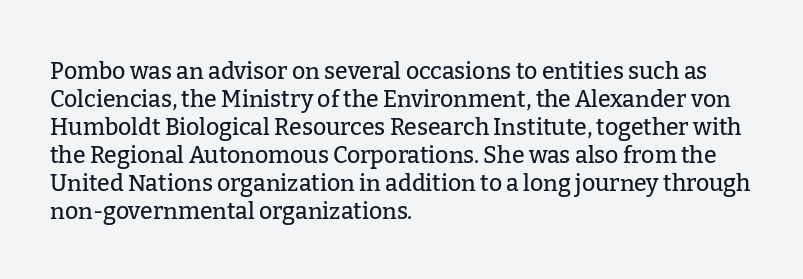
The image shows 23 px text type, upright; set left-aligned, line spacing 1.22x, normal letter spacing, not underlined.
